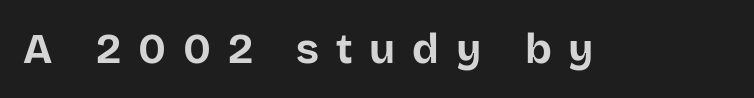
Q: Is the text bold? A: Yes.
Q: Is the text italic (slanted)? A: No, it is upright.
Q: Is the typeface a serif or a sans-serif typeface? A: Sans-serif.
Q: Is the text underlined? A: No.
Q: Is the spacing between letters normal or unusually wide? A: Unusually wide.
Q: Width (condensed, normal, or wide)? A: Normal.
Q: Stroke contrast? A: Low.
Q: x-height? A: Large.
Q: Monospaced? A: No.
